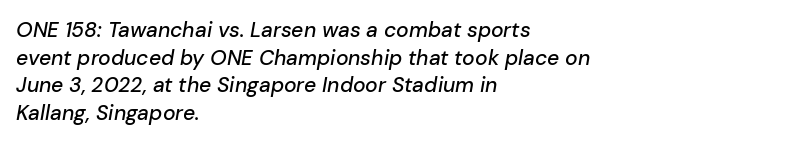
The paragraph shown leans on its left margin. The block of text has a typical density, with ordinary space between rows. The whole block is typeset with a tilt. Beneath every word, the page is bare. Observe the ordinary spacing: letters are neighbours, not strangers.
